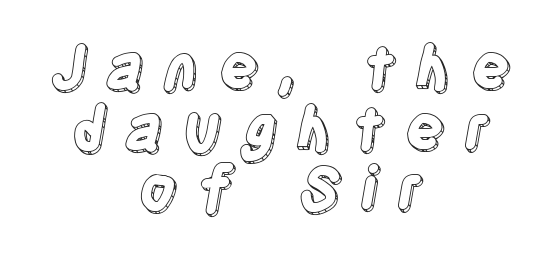
{"width": "condensed", "x_height": "large", "monospaced": "no", "underline": "no", "align": "center", "line_spacing": "tight", "line_spacing_ratio": 1.01, "letter_spacing": "wide", "letter_spacing_em": 0.31, "glyph_px": 60}
